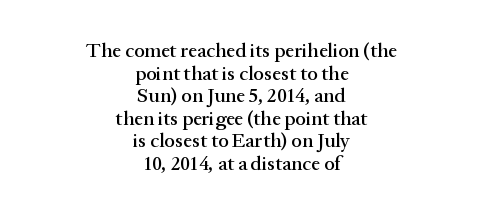
Descender tails drop into unmarked territory. Honestly, the rows look squashed on top of each other. The paragraph has two soft edges and a firm central axis. The lettering stays uniformly vertical, giving the passage a roman look. The type is set solid horizontally, with unmodified tracking.
